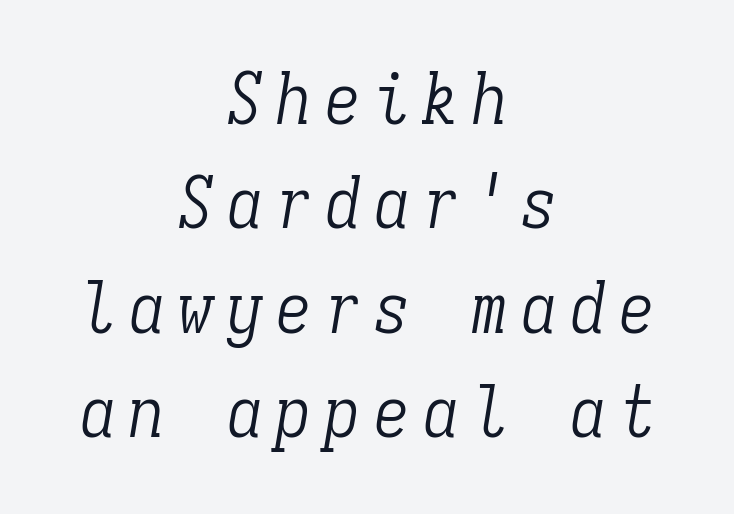
{"serif": "yes", "italic": "yes", "lean": "right", "slant_degrees": 9, "bold": "no", "weight": "light", "width": "condensed", "stroke_contrast": "low", "x_height": "medium", "monospaced": "yes", "underline": "no", "align": "center", "line_spacing": "normal", "line_spacing_ratio": 1.47, "glyph_px": 71}
